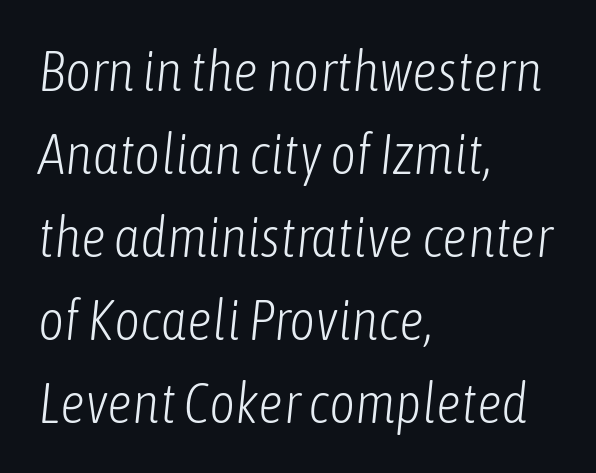
Q: Is the text bold? A: No.
Q: Is the text italic (slanted)? A: Yes, it leans right by about 6 degrees.
Q: Is the text underlined? A: No.
Q: How is the paragraph aligned? A: Left-aligned.
Q: Is the spacing between letters normal or unusually wide? A: Normal.
Q: Is the spacing between lines tight, normal or loose? A: Normal.
Q: Width (condensed, normal, or wide)? A: Condensed.
Q: Stroke contrast? A: Low.
Q: x-height? A: Medium.
Q: Monospaced? A: No.
